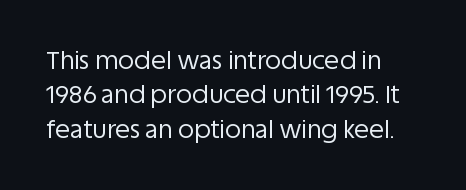
The image shows 25 px text type, upright; set left-aligned, normal line spacing (1.38x), normal letter spacing, not underlined.
